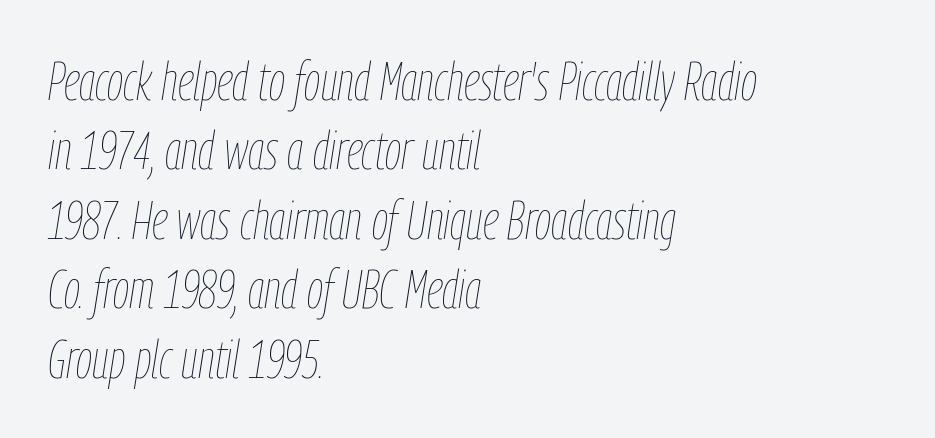
Q: Is the text bold? A: No.
Q: Is the text italic (slanted)? A: Yes, it leans right by about 9 degrees.
Q: Is the text underlined? A: No.
Q: How is the paragraph aligned? A: Left-aligned.
Q: Is the spacing between letters normal or unusually wide? A: Normal.
Q: Is the spacing between lines tight, normal or loose? A: Normal.
Q: Width (condensed, normal, or wide)? A: Condensed.
Q: Stroke contrast? A: Low.
Q: x-height? A: Medium.
Q: Monospaced? A: No.
